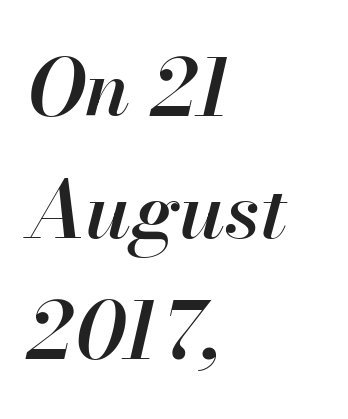
On the weight axis this lands at semibold, roughly 600. Honestly, the letter spacing is just normal — you wouldn't notice it. The compositor pushed each line to the left boundary. The face used here is proportionally spaced, like ordinary book or web type. It's the slanting kind of type. Type without underlining.
